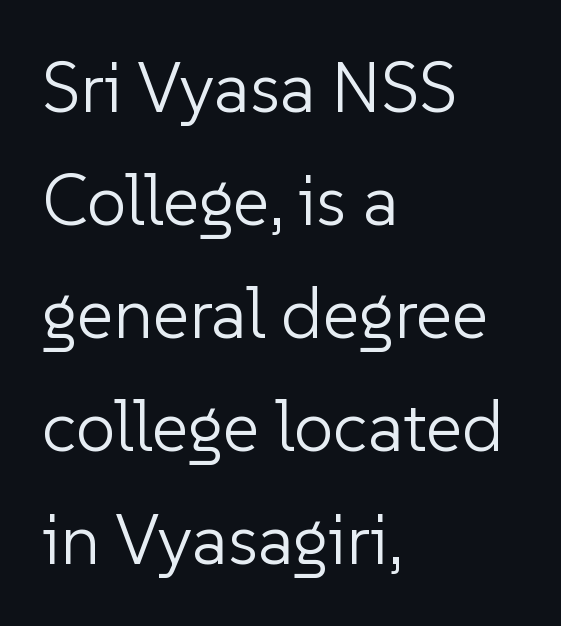
{"serif": "no", "italic": "no", "bold": "no", "weight": "light", "width": "normal", "stroke_contrast": "low", "x_height": "medium", "monospaced": "no", "underline": "no", "align": "left", "line_spacing": "normal", "line_spacing_ratio": 1.59, "letter_spacing": "normal", "letter_spacing_em": 0.0, "glyph_px": 71}
